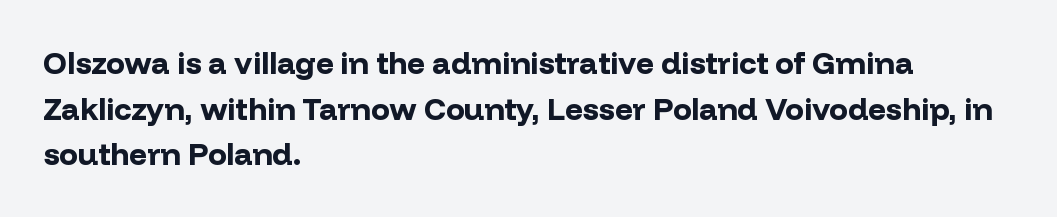
The font family rendered here belongs to the sans-serif group. The tracking reads as untouched default to a designer's eye. The specimen reads as upright at a glance. A normal amount of white space separates one row of letters from the next. The baseline area is clear. The lines are quadded left.
